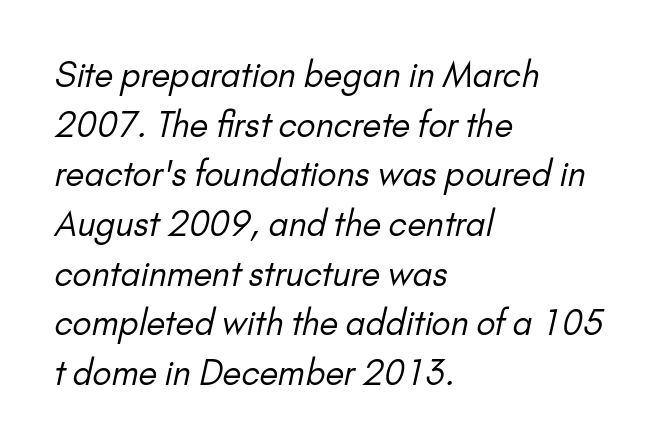
One-word summary of the alignment: left. Think standard paragraph weight, or any step lighter than that. Is this a fixed-width face? No — the glyphs have proportional, varying widths. The lines sit at an ordinary, default distance from one another.
